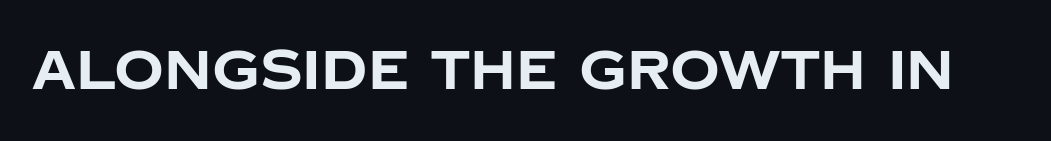
The image shows 55 px bold sans-serif type, upright; set normal letter spacing, not underlined; low stroke contrast and a large x-height.
